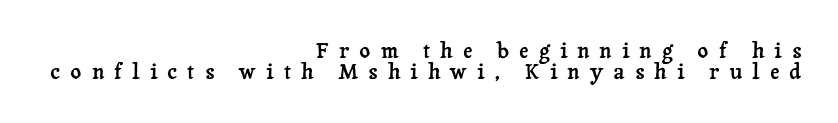
The lines in this sample share a right terminus and differ only in where they begin. This rendering features lettering with no underline. Is there much room between lines? No — they nearly touch. These lines have a slow, spaced-out rhythm from letter to letter. No italicization has been applied; the sample stays upright.
